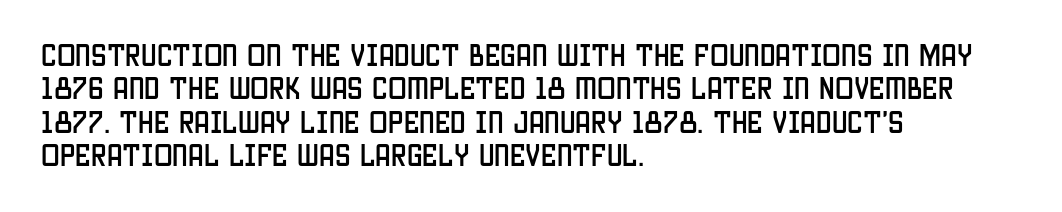
{"italic": "no", "underline": "no", "align": "left", "line_spacing": "normal", "line_spacing_ratio": 1.34, "letter_spacing": "normal", "letter_spacing_em": 0.0, "glyph_px": 25}
